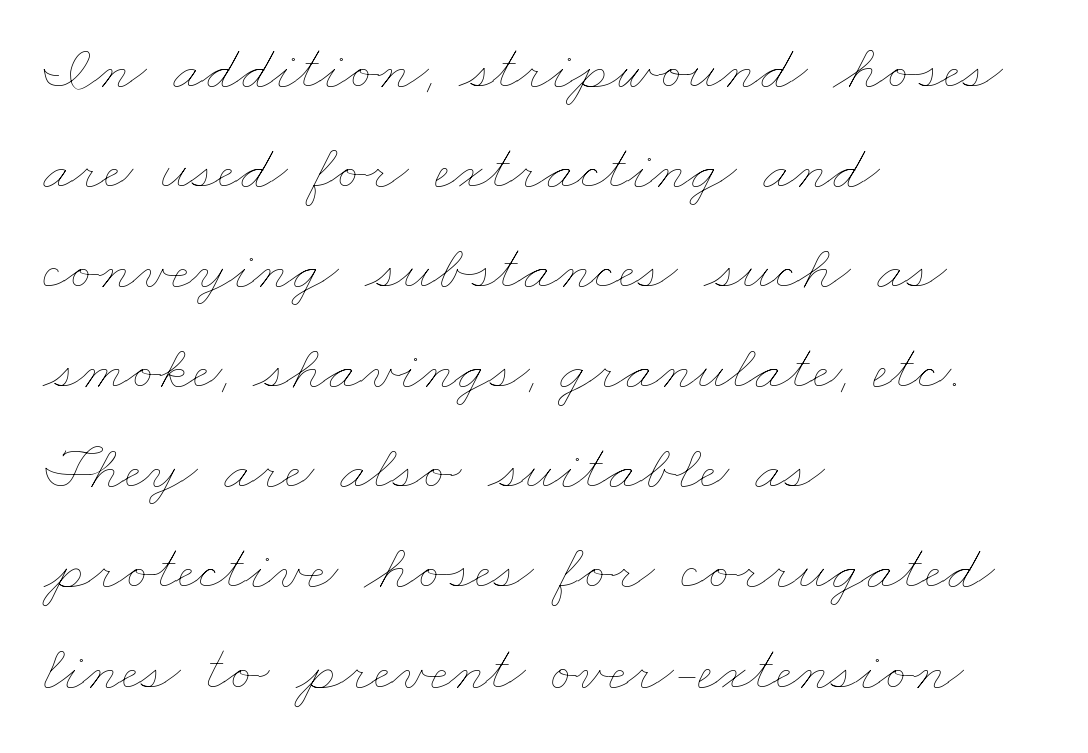
The image shows 65 px thin, wide type; set left-aligned, normal line spacing (1.54x), normal letter spacing, not underlined; low stroke contrast and a small x-height.
